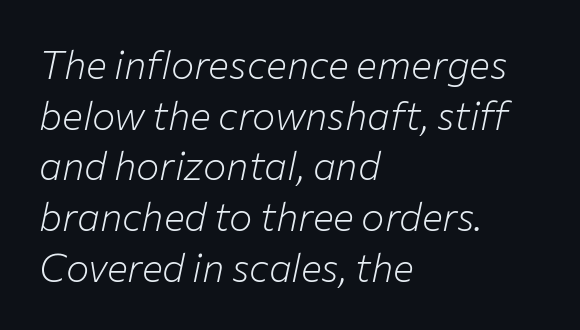
{"italic": "yes", "lean": "right", "slant_degrees": 12, "bold": "no", "weight": "light", "width": "normal", "stroke_contrast": "low", "x_height": "medium", "monospaced": "no", "underline": "no", "align": "left", "line_spacing": "normal", "line_spacing_ratio": 1.3, "letter_spacing": "normal", "letter_spacing_em": 0.0, "glyph_px": 39}
